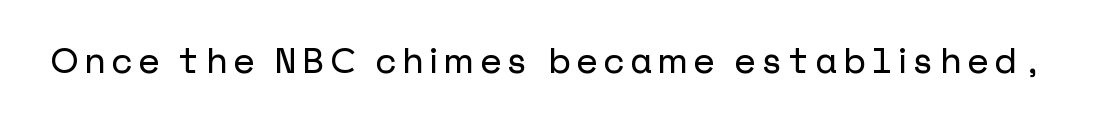
Each letter's strokes conclude bluntly, with no projecting serifs. Clear beneath every line of the passage. Does the lettering tilt? It doesn't — this is upright.
